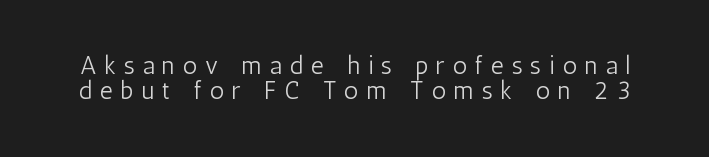
Closely set lines give the paragraph a compact silhouette. Check the space under the baseline: it is left empty. The typeface has the unassuming heft of standard copy or less. Ordinary non-slanted type is in use.
